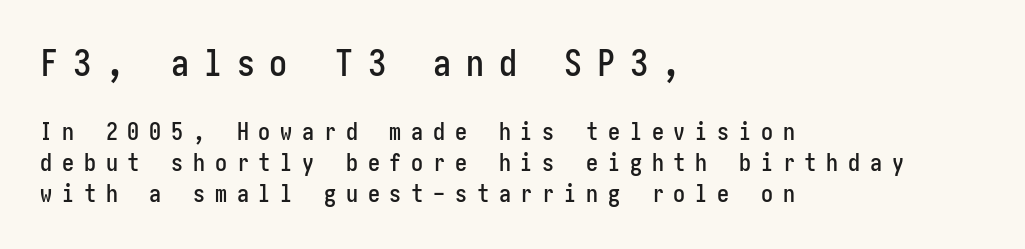
The image shows 36 px condensed sans-serif type, upright; set left-aligned, normal line spacing (1.3x), unusually wide letter spacing (+0.41 em), not underlined; the first (top) block is 1.5x larger; low stroke contrast and a medium x-height.
